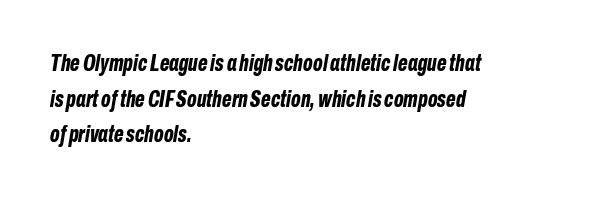
Q: Is the text bold? A: Yes.
Q: Is the text italic (slanted)? A: Yes, it leans right by about 10 degrees.
Q: Is the text underlined? A: No.
Q: How is the paragraph aligned? A: Left-aligned.
Q: Is the spacing between letters normal or unusually wide? A: Normal.
Q: Is the spacing between lines tight, normal or loose? A: Normal.
